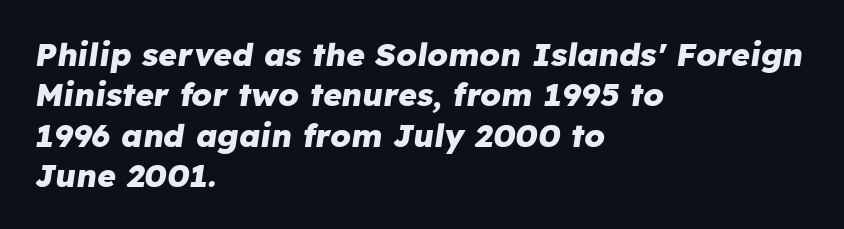
Q: Is the text bold? A: Yes.
Q: Is the text italic (slanted)? A: Yes, it leans right by about 8 degrees.
Q: Is the text underlined? A: No.
Q: How is the paragraph aligned? A: Left-aligned.
Q: Is the spacing between letters normal or unusually wide? A: Normal.
Q: Is the spacing between lines tight, normal or loose? A: Normal.
Q: Width (condensed, normal, or wide)? A: Normal.
Q: Stroke contrast? A: Low.
Q: x-height? A: Medium.
Q: Monospaced? A: No.
